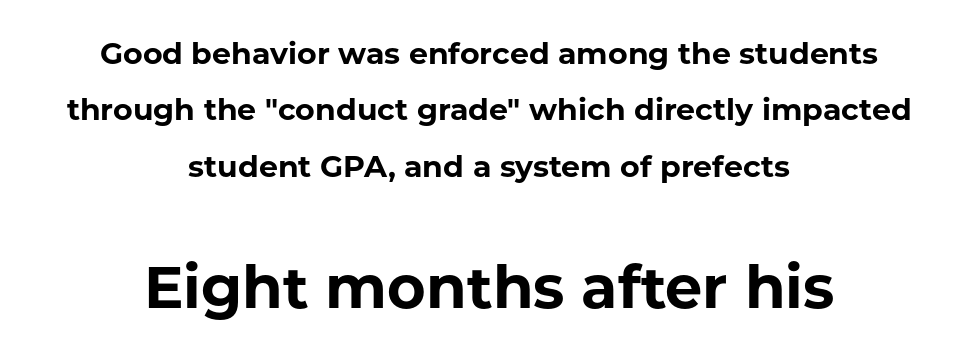
The image shows 59 px bold sans-serif type, upright; set centered, line spacing 1.88x, normal letter spacing, not underlined; the second (bottom) block is 1.97x larger; low stroke contrast and a medium x-height.
